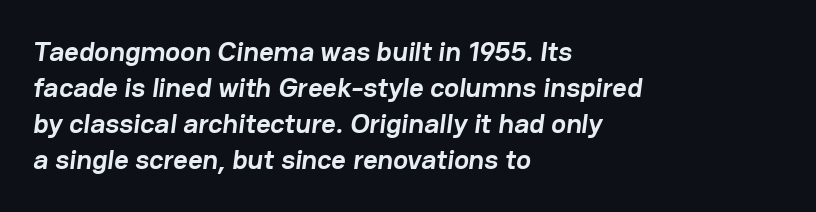
The image shows 28 px semibold sans-serif type; set left-aligned, normal line spacing (1.29x), normal letter spacing, not underlined; low stroke contrast and a medium x-height.
